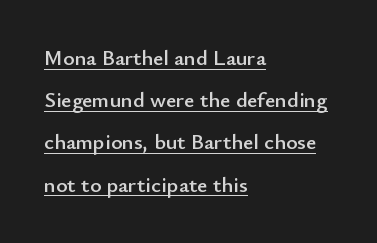
The image shows 22 px text type, upright; set left-aligned, loose line spacing (1.92x), normal letter spacing, underlined.
